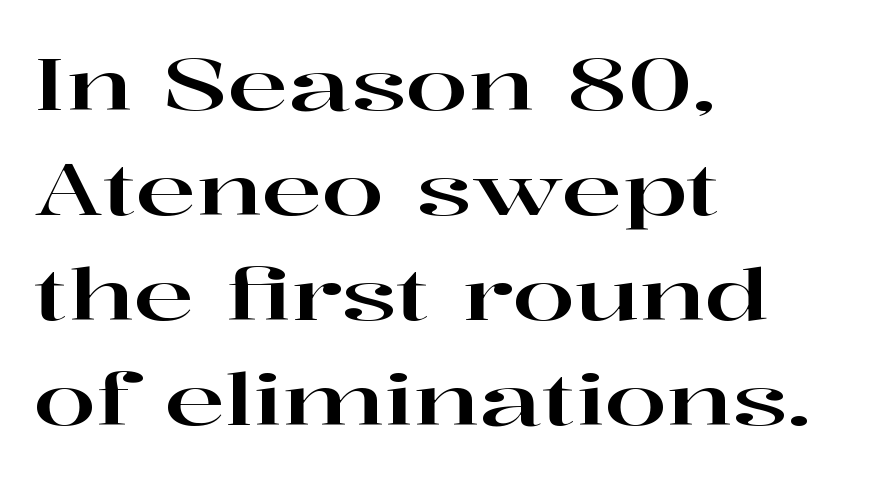
Each row of text sits above clean, open space. Serif or sans? Serif — the stroke terminals have little feet. Nothing unusual about the tracking: characters are spaced as the font intends. Vertical strokes here are truly vertical.
